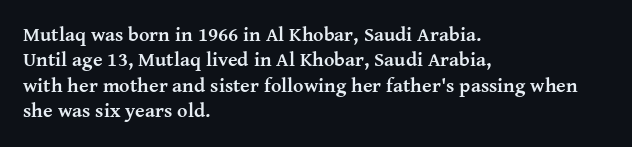
Q: Is the text bold? A: Yes.
Q: Is the text italic (slanted)? A: No, it is upright.
Q: Is the text underlined? A: No.
Q: How is the paragraph aligned? A: Left-aligned.
Q: Is the spacing between letters normal or unusually wide? A: Normal.
Q: Is the spacing between lines tight, normal or loose? A: Normal.
